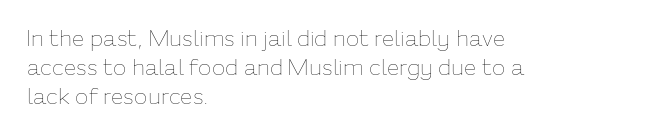
The image shows 22 px text type, upright; set left-aligned, normal line spacing (1.31x), normal letter spacing, not underlined.
